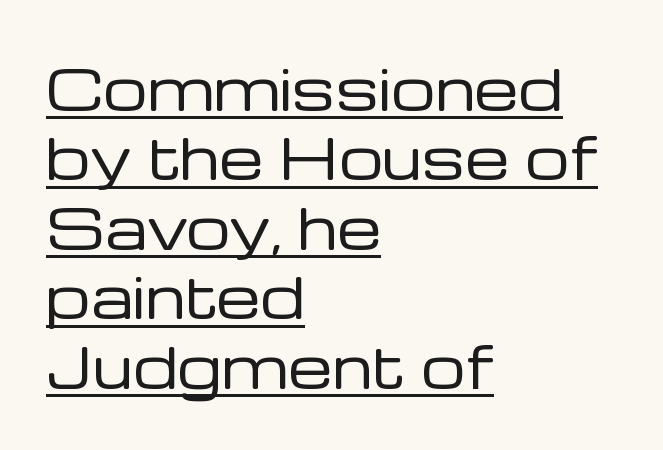
Glyph-to-glyph distance matches everyday printed text. Spacing verdict: proportional, widths tailored to each character. The rendered words wear a rule along their underside. The typography opts for an upright posture over an oblique one. The font is comparable to plain body text, perhaps lighter. The text was rendered using a sans face with plain stroke endings.
